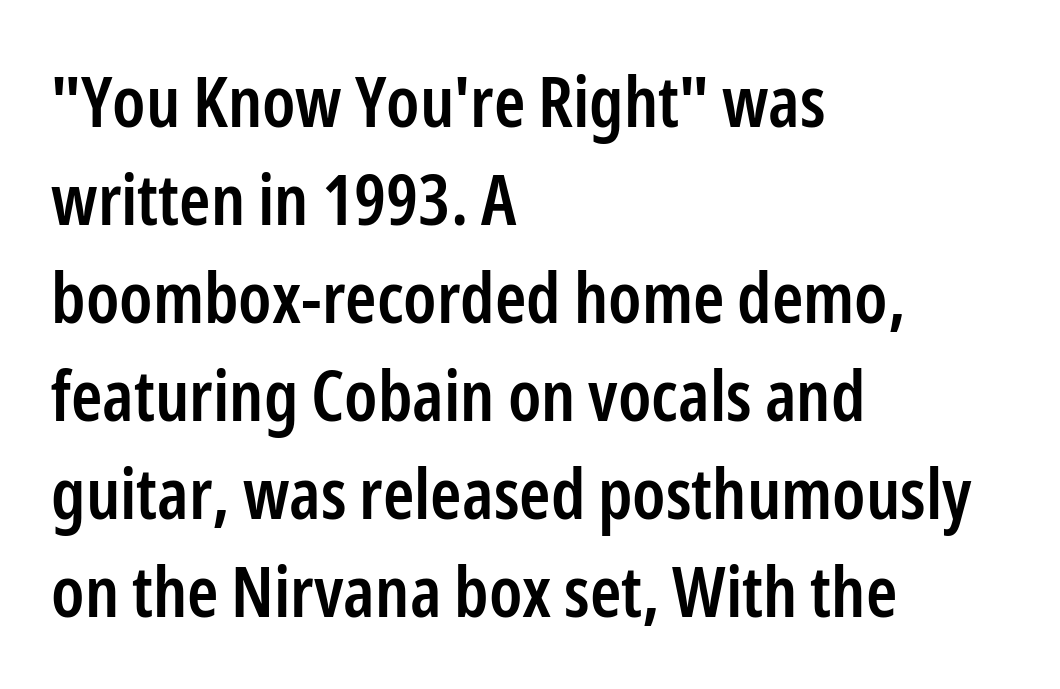
The font is running at a semibold setting, under full bold. The passage shown is typeset with a sans-serif family. Compared with typical body copy, the letter spacing here is the same. Italic: no, the glyphs are upright roman. Check under the words: just untouched page.
